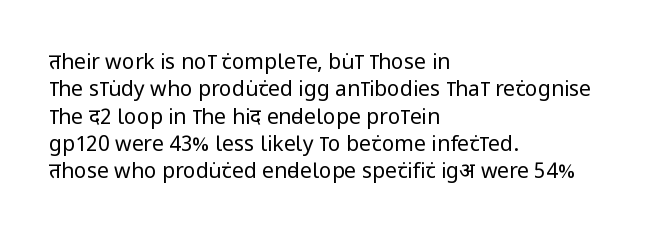
Q: Is the text bold? A: No.
Q: Is the text italic (slanted)? A: No, it is upright.
Q: Is the text underlined? A: No.
Q: How is the paragraph aligned? A: Left-aligned.
Q: Is the spacing between letters normal or unusually wide? A: Normal.
Q: Is the spacing between lines tight, normal or loose? A: Normal.
